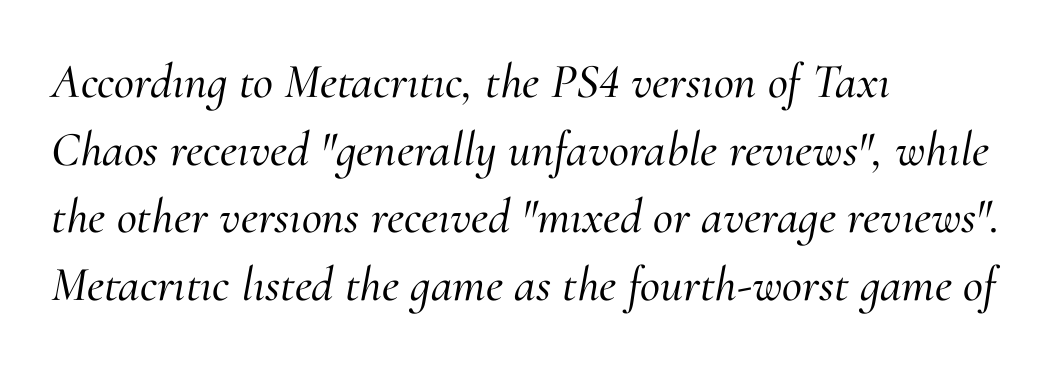
{"serif": "yes", "italic": "yes", "lean": "right", "slant_degrees": 10, "width": "normal", "stroke_contrast": "medium", "x_height": "small", "monospaced": "no", "underline": "no", "align": "left", "line_spacing": "normal", "line_spacing_ratio": 1.38, "letter_spacing": "normal", "letter_spacing_em": 0.0, "glyph_px": 49}
